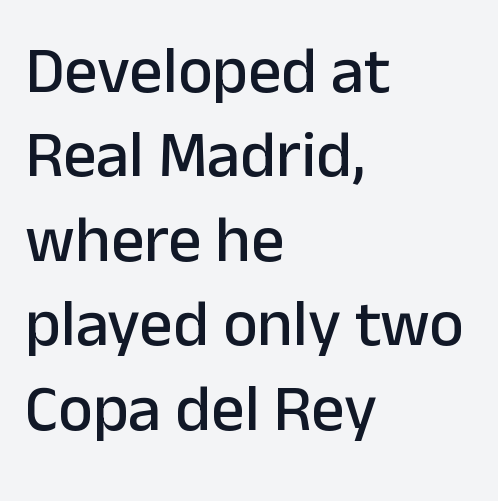
{"serif": "no", "italic": "no", "width": "normal", "stroke_contrast": "low", "x_height": "medium", "monospaced": "no", "underline": "no", "align": "left", "line_spacing": "normal", "line_spacing_ratio": 1.28, "letter_spacing": "normal", "letter_spacing_em": 0.0, "glyph_px": 66}
